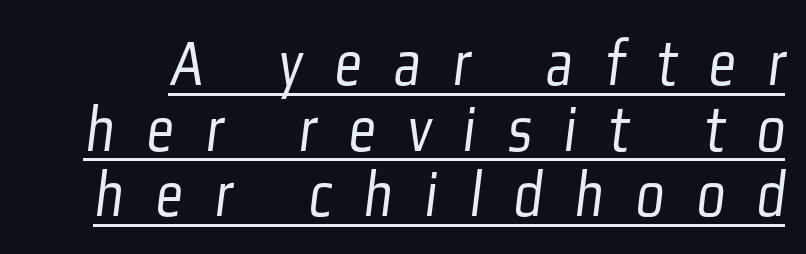
You could only call the tracking loose — the letters float apart. In terms of letterform style, serifs are entirely absent. What decoration does the sample have? An underline. The font is comparable to plain body text, perhaps lighter. Is this a fixed-width face? No — the glyphs have proportional, varying widths. The lines are packed closely together with very little leading.
